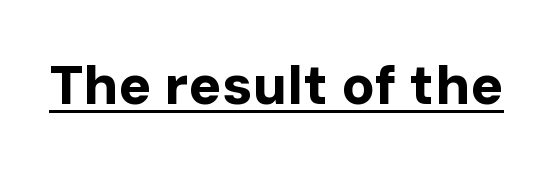
{"serif": "no", "italic": "no", "bold": "yes", "weight": "bold", "width": "normal", "stroke_contrast": "low", "x_height": "medium", "monospaced": "no", "underline": "yes", "letter_spacing": "normal", "letter_spacing_em": 0.0, "glyph_px": 55}
